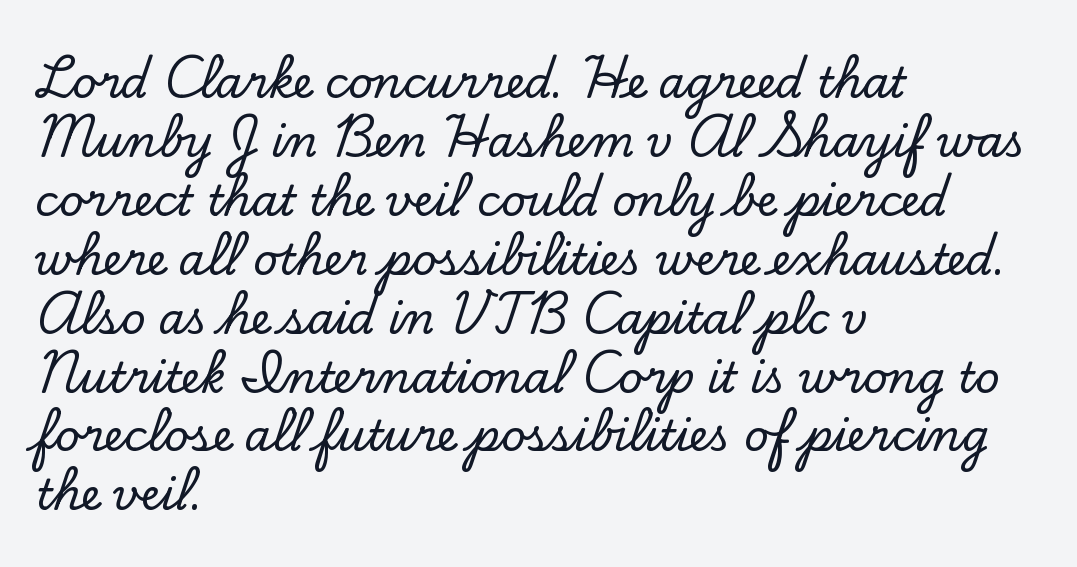
{"serif": "yes", "width": "normal", "stroke_contrast": "low", "x_height": "small", "monospaced": "no", "underline": "no", "align": "left", "line_spacing": "normal", "line_spacing_ratio": 1.37, "letter_spacing": "normal", "letter_spacing_em": 0.0, "glyph_px": 43}
